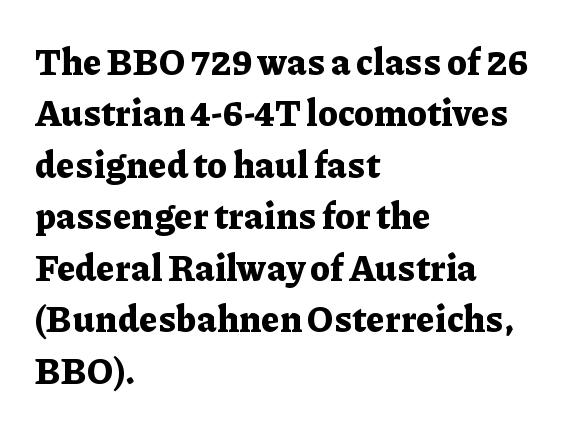
{"serif": "yes", "italic": "no", "bold": "yes", "weight": "bold", "width": "normal", "stroke_contrast": "low", "x_height": "medium", "monospaced": "no", "underline": "no", "align": "left", "line_spacing": "normal", "line_spacing_ratio": 1.43, "letter_spacing": "normal", "letter_spacing_em": 0.0, "glyph_px": 36}
